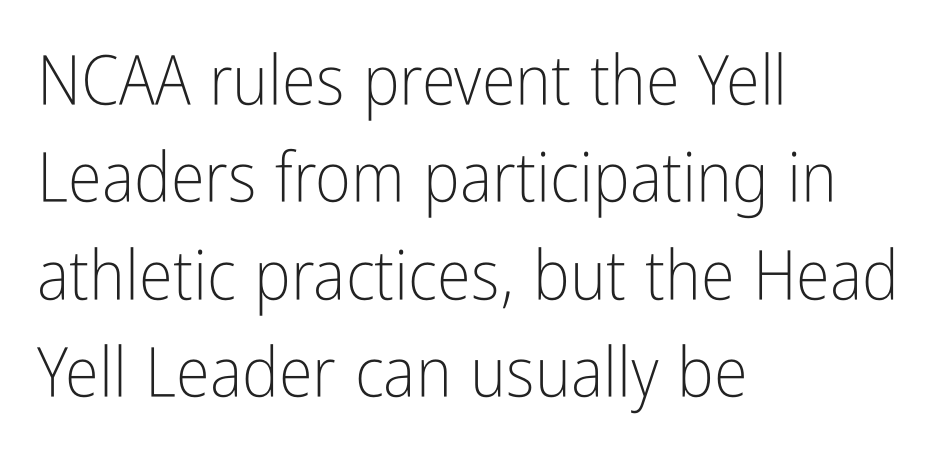
The vertical gap from one line to the next is medium. The axis of the letterforms is exactly vertical. Character widths vary here, with narrow letters taking less room than wide ones. These lines are composed in type without serifs.
